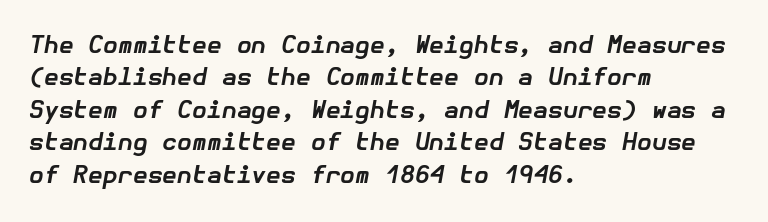
These words are printed bold, with thick strokes throughout. Unmarked baselines from the first word to the last. The paragraph has a hard left edge and a soft right edge. Nothing unusual about the tracking: characters are spaced as the font intends.
